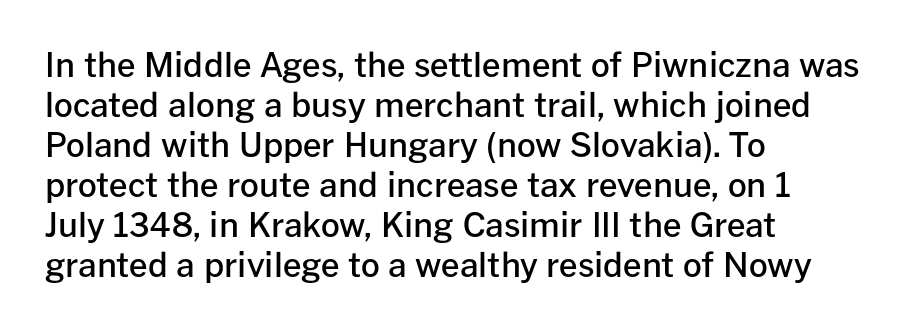
Character widths vary here, with narrow letters taking less room than wide ones. Tracking value appears to be zero — textbook default spacing. The face used here is a sans, in the tradition of grotesques and geometrics. I'd describe the lettering as semibold — firm but not a full bold.
